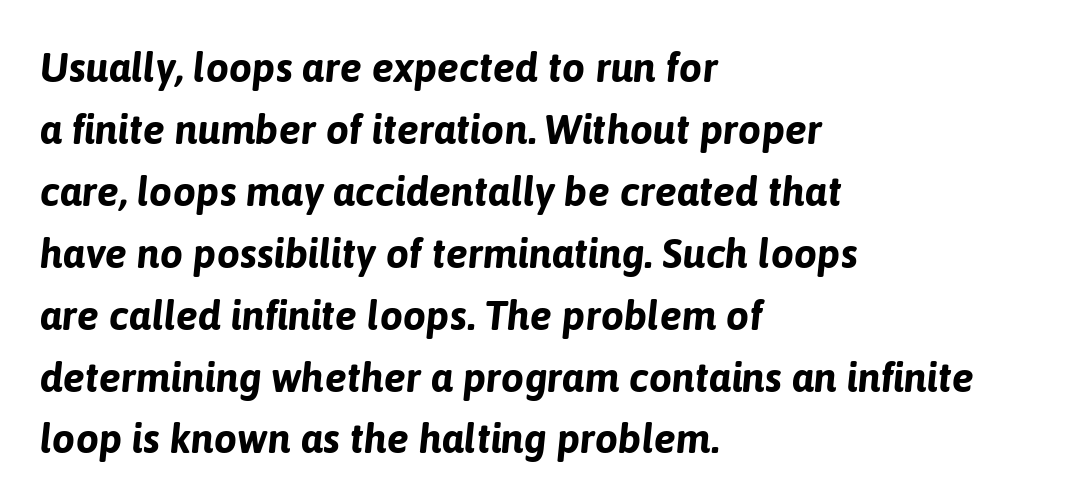
Q: Is the text bold? A: Yes.
Q: Is the text italic (slanted)? A: Yes, it leans right by about 6 degrees.
Q: Is the text underlined? A: No.
Q: How is the paragraph aligned? A: Left-aligned.
Q: Is the spacing between letters normal or unusually wide? A: Normal.
Q: Is the spacing between lines tight, normal or loose? A: Normal.
Q: Width (condensed, normal, or wide)? A: Normal.
Q: Stroke contrast? A: Low.
Q: x-height? A: Medium.
Q: Monospaced? A: No.
